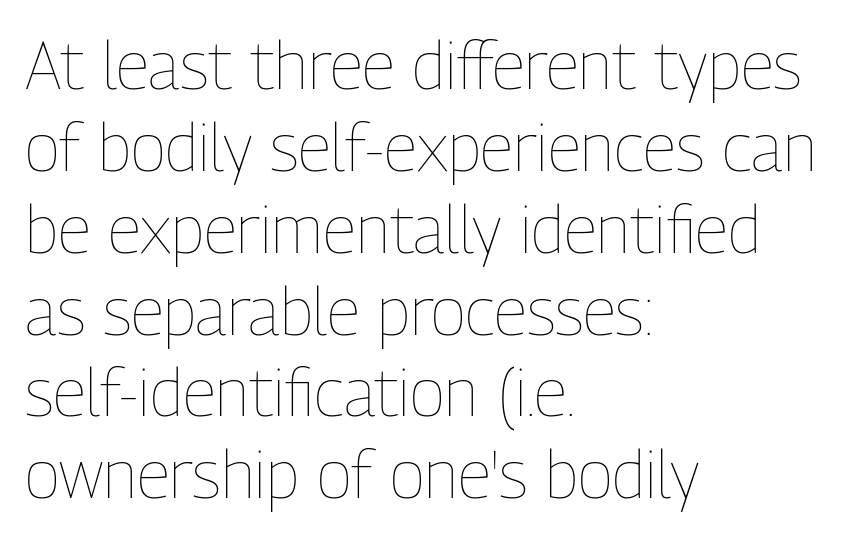
The image shows 66 px thin, condensed type, upright; set left-aligned, line spacing 1.24x, normal letter spacing, not underlined; low stroke contrast and a medium x-height.
